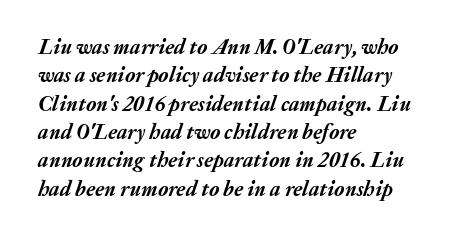
Q: Is the text bold? A: Yes.
Q: Is the text italic (slanted)? A: Yes, it leans right by about 20 degrees.
Q: Is the text underlined? A: No.
Q: How is the paragraph aligned? A: Left-aligned.
Q: Is the spacing between letters normal or unusually wide? A: Normal.
Q: Is the spacing between lines tight, normal or loose? A: Normal.
